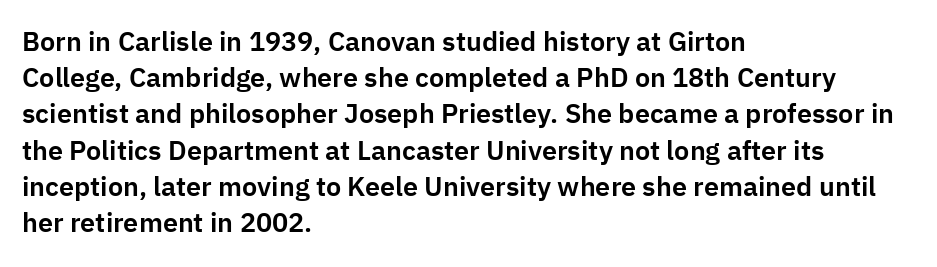
{"italic": "no", "underline": "no", "align": "left", "line_spacing": "normal", "line_spacing_ratio": 1.34, "letter_spacing": "normal", "letter_spacing_em": 0.0, "glyph_px": 27}
